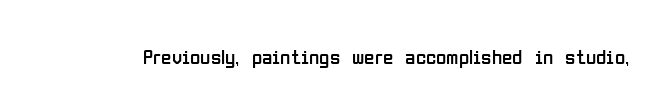
The image shows 21 px text type, upright; set normal letter spacing, not underlined.
